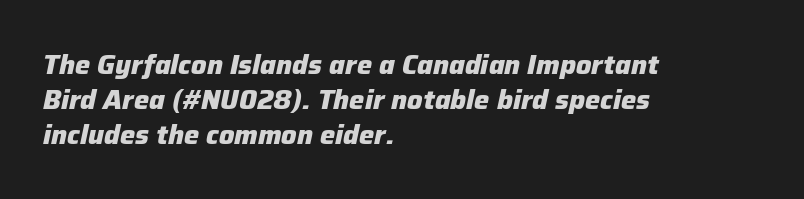
The image shows 27 px bold type, italic (leaning right); set left-aligned, normal line spacing (1.29x), normal letter spacing, not underlined.
